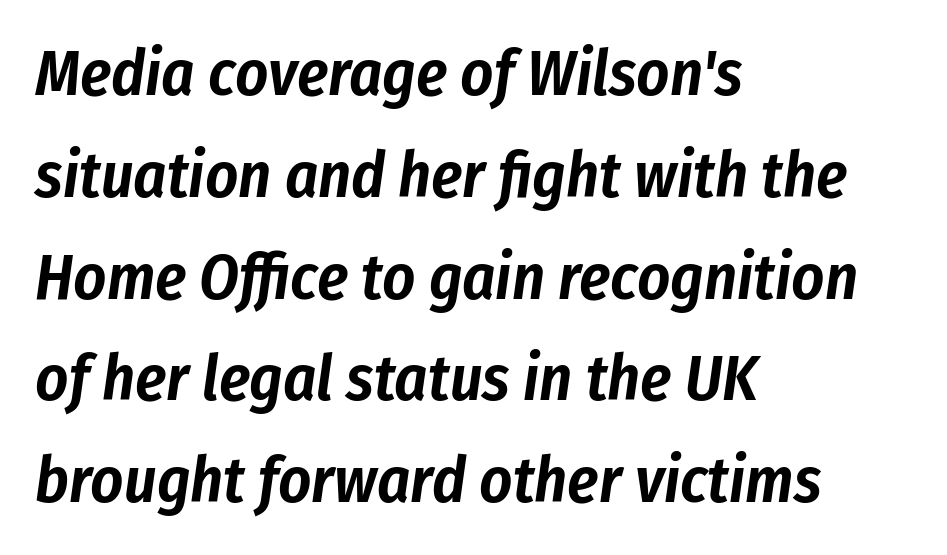
Q: Is the text italic (slanted)? A: Yes, it leans right by about 8 degrees.
Q: Is the text underlined? A: No.
Q: How is the paragraph aligned? A: Left-aligned.
Q: Is the spacing between letters normal or unusually wide? A: Normal.
Q: Is the spacing between lines tight, normal or loose? A: Normal.
Q: Width (condensed, normal, or wide)? A: Condensed.
Q: Stroke contrast? A: Low.
Q: x-height? A: Medium.
Q: Monospaced? A: No.
